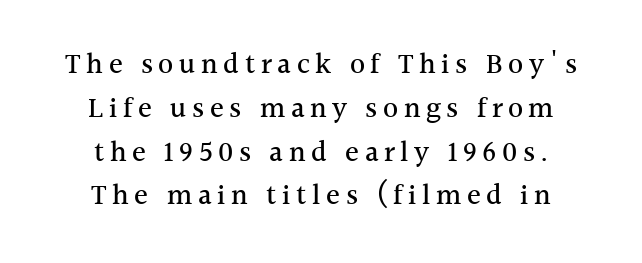
Q: Is the text italic (slanted)? A: No, it is upright.
Q: Is the typeface a serif or a sans-serif typeface? A: Serif.
Q: Is the text underlined? A: No.
Q: How is the paragraph aligned? A: Centered.
Q: Is the spacing between lines tight, normal or loose? A: Normal.
Q: Width (condensed, normal, or wide)? A: Normal.
Q: x-height? A: Medium.
Q: Monospaced? A: No.
